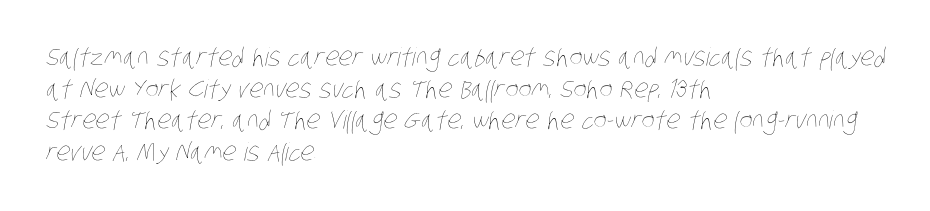
The image shows 25 px text type; set left-aligned, normal line spacing (1.27x), normal letter spacing, not underlined.
